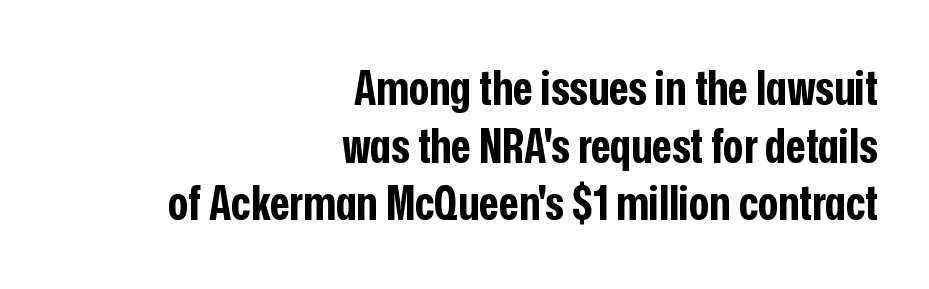
Q: Is the text bold? A: Yes.
Q: Is the text italic (slanted)? A: No, it is upright.
Q: Is the typeface a serif or a sans-serif typeface? A: Sans-serif.
Q: Is the text underlined? A: No.
Q: How is the paragraph aligned? A: Right-aligned.
Q: Is the spacing between letters normal or unusually wide? A: Normal.
Q: Width (condensed, normal, or wide)? A: Condensed.
Q: Stroke contrast? A: Low.
Q: x-height? A: Medium.
Q: Monospaced? A: No.
